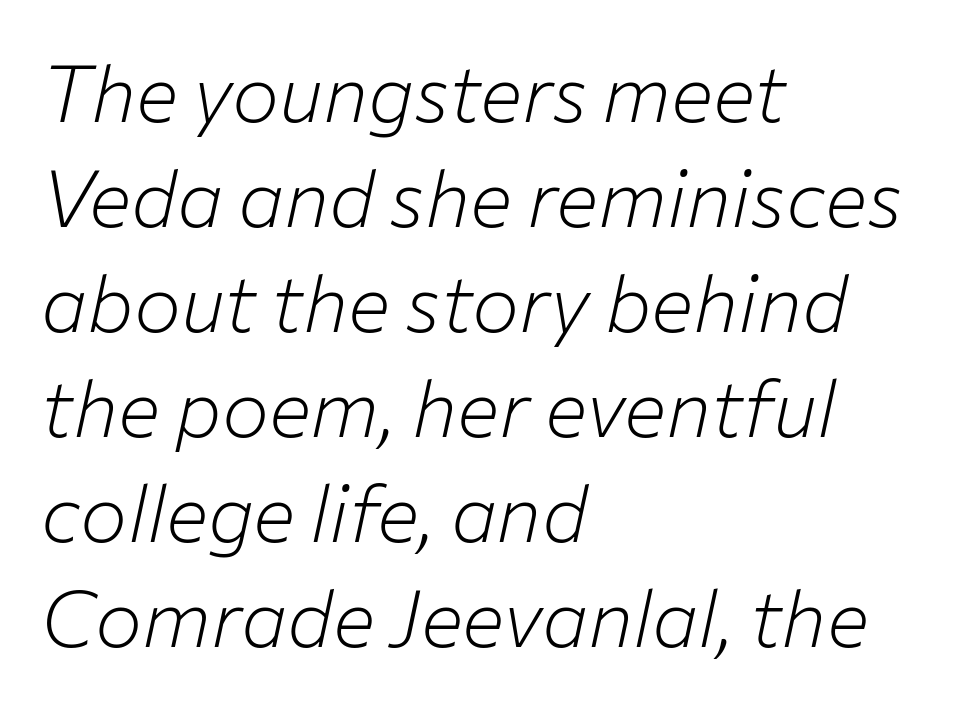
{"italic": "yes", "lean": "right", "slant_degrees": 12, "bold": "no", "weight": "light", "width": "normal", "stroke_contrast": "low", "x_height": "medium", "monospaced": "no", "underline": "no", "align": "left", "line_spacing": "normal", "line_spacing_ratio": 1.33, "letter_spacing": "normal", "letter_spacing_em": 0.0, "glyph_px": 79}
